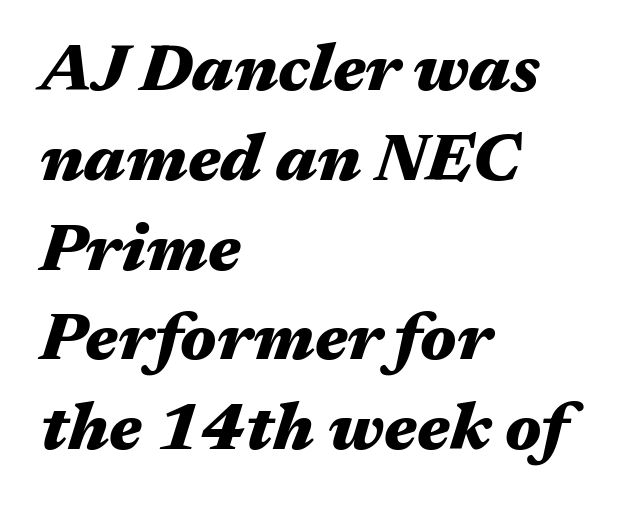
Q: Is the text bold? A: Yes.
Q: Is the text italic (slanted)? A: Yes, it leans right by about 17 degrees.
Q: Is the text underlined? A: No.
Q: How is the paragraph aligned? A: Left-aligned.
Q: Is the spacing between letters normal or unusually wide? A: Normal.
Q: Is the spacing between lines tight, normal or loose? A: Normal.
Q: Width (condensed, normal, or wide)? A: Wide.
Q: Stroke contrast? A: Medium.
Q: x-height? A: Medium.
Q: Monospaced? A: No.
